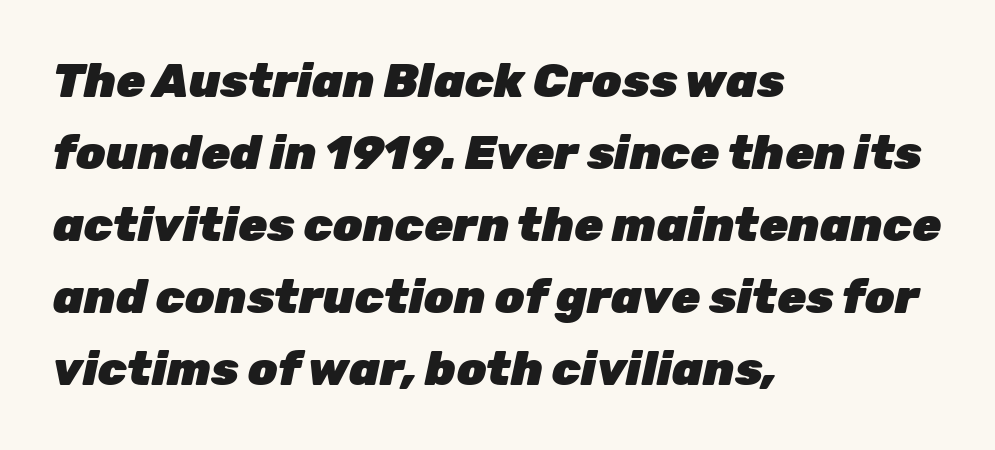
The image shows 47 px heavy type, italic (leaning right); set left-aligned, normal line spacing (1.53x), normal letter spacing, not underlined; low stroke contrast and a medium x-height.
